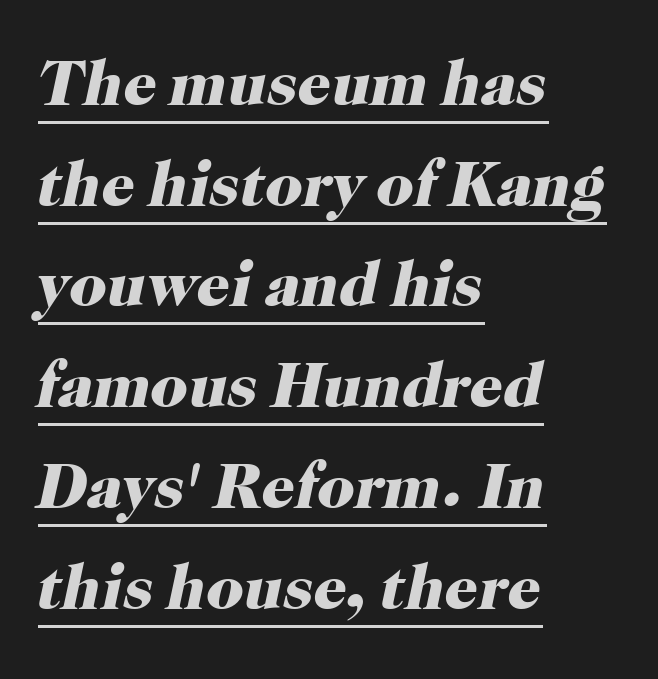
The image shows 65 px heavy serif type, italic (leaning right); set left-aligned, normal line spacing (1.55x), normal letter spacing, underlined; high stroke contrast and a medium x-height.
